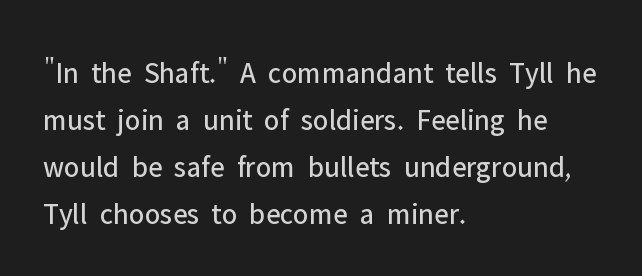
Q: Is the text bold? A: No.
Q: Is the text italic (slanted)? A: No, it is upright.
Q: Is the typeface a serif or a sans-serif typeface? A: Sans-serif.
Q: Is the text underlined? A: No.
Q: How is the paragraph aligned? A: Left-aligned.
Q: Is the spacing between letters normal or unusually wide? A: Normal.
Q: Is the spacing between lines tight, normal or loose? A: Normal.
Q: Width (condensed, normal, or wide)? A: Normal.
Q: Stroke contrast? A: Low.
Q: x-height? A: Medium.
Q: Monospaced? A: No.
